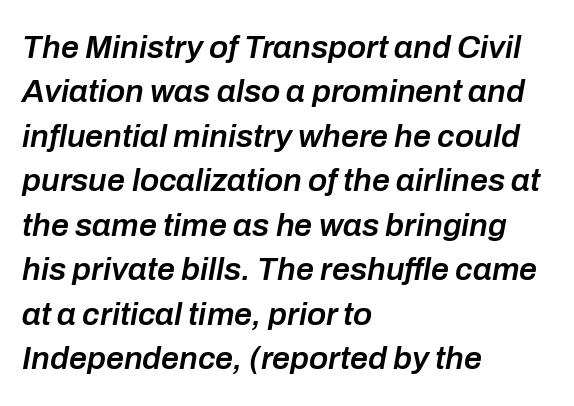
The image shows 32 px semibold type, italic (leaning right); set left-aligned, normal line spacing (1.39x), normal letter spacing, not underlined; low stroke contrast and a medium x-height.
